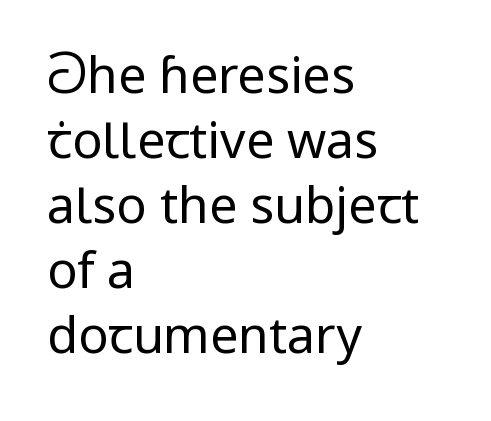
Q: Is the text bold? A: No.
Q: Is the text italic (slanted)? A: No, it is upright.
Q: Is the typeface a serif or a sans-serif typeface? A: Sans-serif.
Q: Is the text underlined? A: No.
Q: How is the paragraph aligned? A: Left-aligned.
Q: Is the spacing between letters normal or unusually wide? A: Normal.
Q: Is the spacing between lines tight, normal or loose? A: Normal.
Q: Width (condensed, normal, or wide)? A: Normal.
Q: Stroke contrast? A: Low.
Q: x-height? A: Medium.
Q: Monospaced? A: No.
